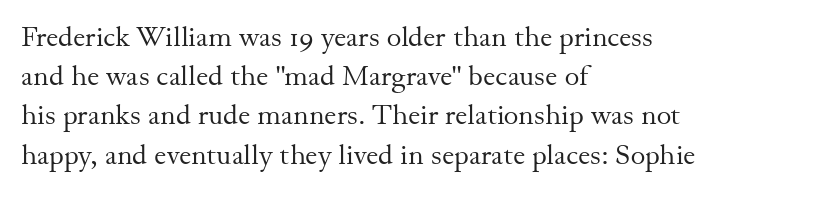
The image shows 28 px regular-weight serif type, upright; set left-aligned, normal line spacing (1.4x), normal letter spacing, not underlined; medium stroke contrast and a small x-height.
